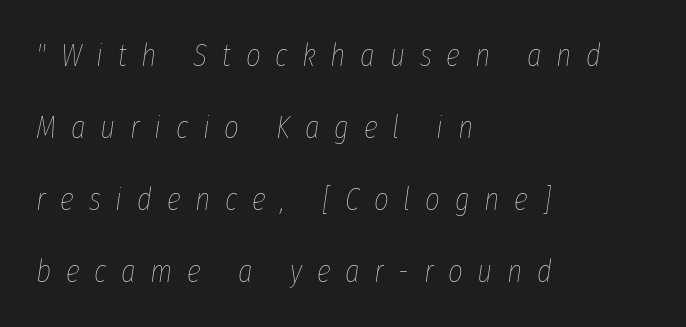
The image shows 32 px thin, condensed type, italic (leaning right); set left-aligned, loose line spacing (2.25x), unusually wide letter spacing (+0.46 em), not underlined; low stroke contrast and a medium x-height.
